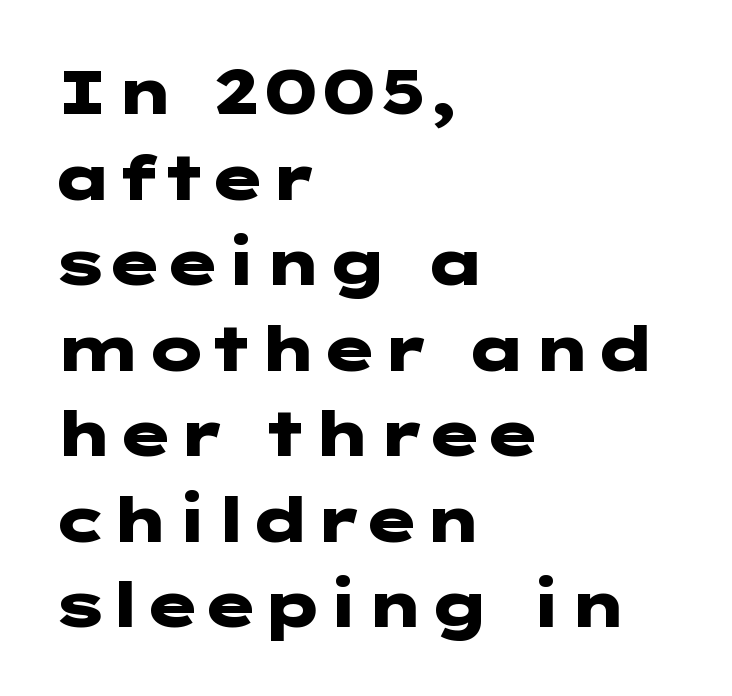
Q: Is the text bold? A: Yes.
Q: Is the text italic (slanted)? A: No, it is upright.
Q: Is the typeface a serif or a sans-serif typeface? A: Sans-serif.
Q: Is the text underlined? A: No.
Q: How is the paragraph aligned? A: Left-aligned.
Q: Is the spacing between letters normal or unusually wide? A: Normal.
Q: Is the spacing between lines tight, normal or loose? A: Normal.
Q: Width (condensed, normal, or wide)? A: Wide.
Q: Stroke contrast? A: Low.
Q: x-height? A: Medium.
